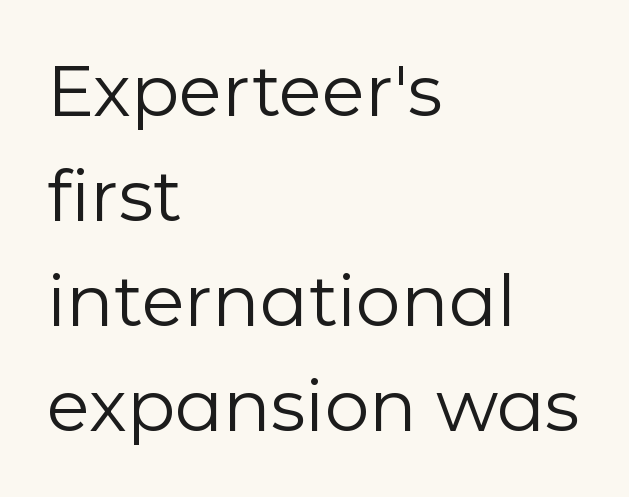
The lines sit at an ordinary, default distance from one another. Spacing verdict: proportional, widths tailored to each character. Posture: upright roman. Descenders are the only things crossing below the line. Layout note: lines flush left.
